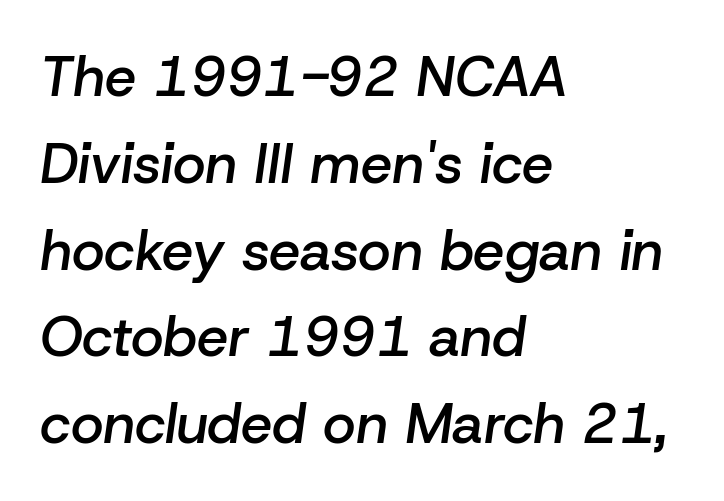
Q: Is the text bold? A: Semi-bold.
Q: Is the text italic (slanted)? A: Yes, it leans right by about 8 degrees.
Q: Is the text underlined? A: No.
Q: How is the paragraph aligned? A: Left-aligned.
Q: Is the spacing between letters normal or unusually wide? A: Normal.
Q: Is the spacing between lines tight, normal or loose? A: Normal.
Q: Width (condensed, normal, or wide)? A: Normal.
Q: Stroke contrast? A: Low.
Q: x-height? A: Medium.
Q: Monospaced? A: No.
